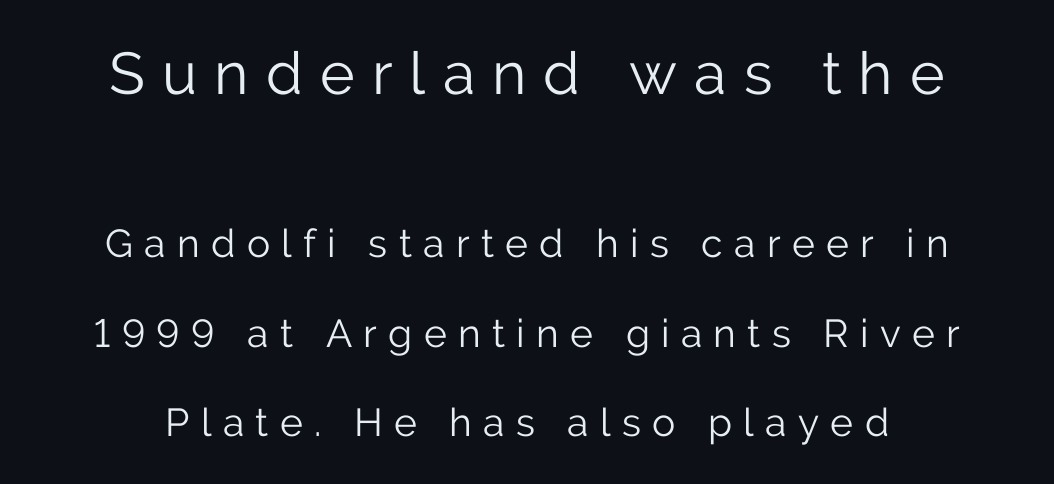
Q: Is the text bold? A: No.
Q: Is the text italic (slanted)? A: No, it is upright.
Q: Is the typeface a serif or a sans-serif typeface? A: Sans-serif.
Q: Is the text underlined? A: No.
Q: Is the spacing between letters normal or unusually wide? A: Unusually wide.
Q: Is the spacing between lines tight, normal or loose? A: Loose.
Q: Which block of text is set in a larger size, the first (top) or the second (bottom)? A: The first (top) one.
Q: Width (condensed, normal, or wide)? A: Normal.
Q: Stroke contrast? A: Low.
Q: x-height? A: Medium.
Q: Monospaced? A: No.
